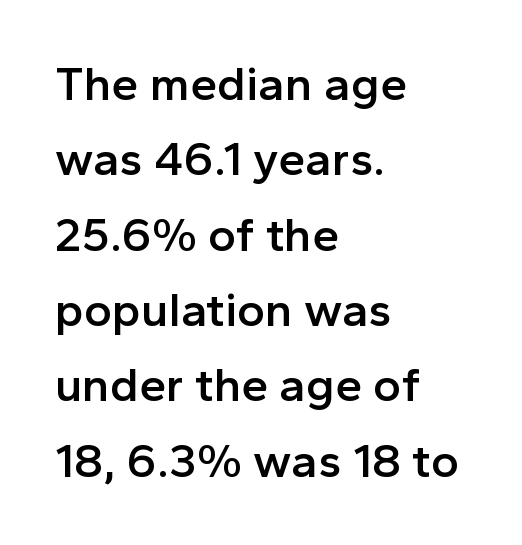
Q: Is the text bold? A: Semi-bold.
Q: Is the text italic (slanted)? A: No, it is upright.
Q: Is the typeface a serif or a sans-serif typeface? A: Sans-serif.
Q: Is the text underlined? A: No.
Q: How is the paragraph aligned? A: Left-aligned.
Q: Is the spacing between letters normal or unusually wide? A: Normal.
Q: Is the spacing between lines tight, normal or loose? A: Normal.
Q: Width (condensed, normal, or wide)? A: Normal.
Q: x-height? A: Medium.
Q: Monospaced? A: No.
